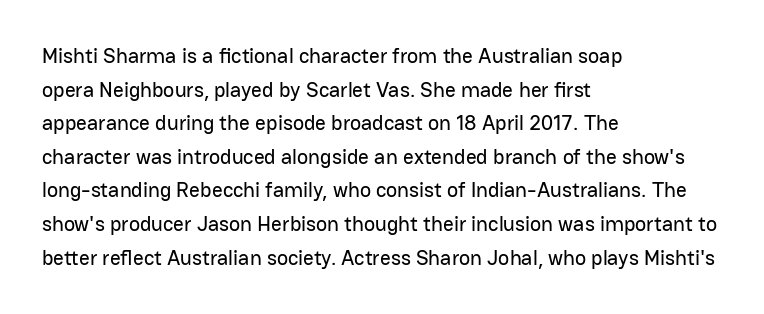
Between one letter and the next there's only the usual sliver of space. The baseline area is clear. Vertically, the passage feels balanced, rows spaced as you'd expect. This sample is left-justified, so line endings fall wherever the words run out.
